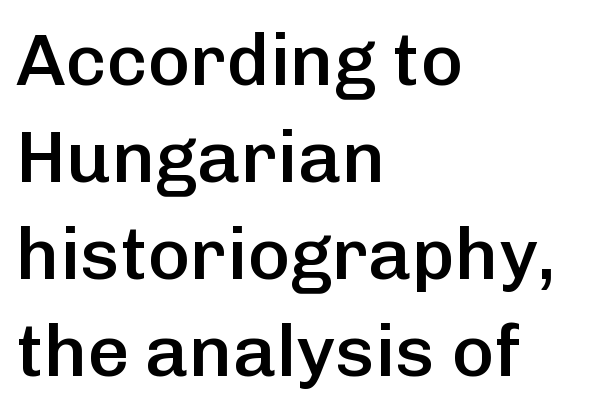
Q: Is the text bold? A: Semi-bold.
Q: Is the text italic (slanted)? A: No, it is upright.
Q: Is the typeface a serif or a sans-serif typeface? A: Sans-serif.
Q: Is the text underlined? A: No.
Q: How is the paragraph aligned? A: Left-aligned.
Q: Is the spacing between letters normal or unusually wide? A: Normal.
Q: Is the spacing between lines tight, normal or loose? A: Normal.
Q: Width (condensed, normal, or wide)? A: Normal.
Q: Stroke contrast? A: Low.
Q: x-height? A: Medium.
Q: Monospaced? A: No.
